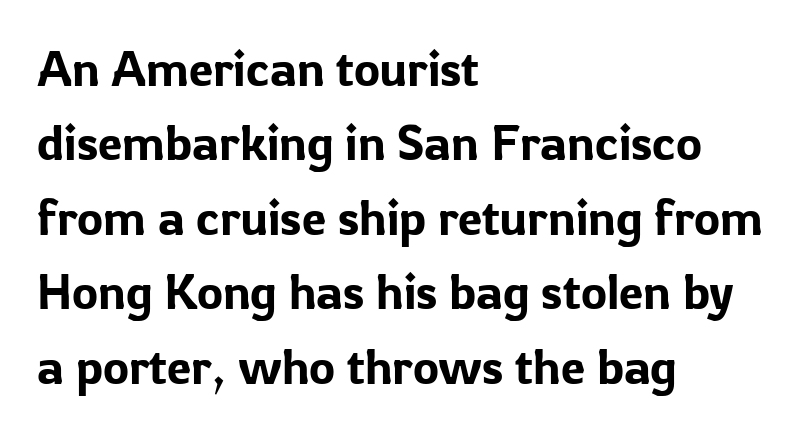
Is the letter spacing exaggerated? No — it looks like the ordinary default. The rendering uses natural spacing where letterforms have individual widths. Students, observe: this is what conventionally led text looks like. The type family on display is of the sans-serif kind. Which margin do the lines hug? The left one — the right edge is uneven. Italic? Not at all — the glyphs are vertical.
